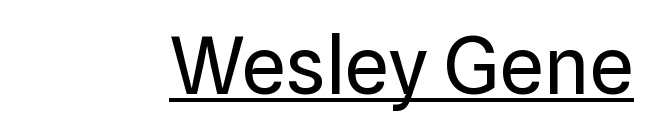
The image shows 79 px regular-weight sans-serif type, upright; set normal letter spacing, underlined; low stroke contrast and a medium x-height.
